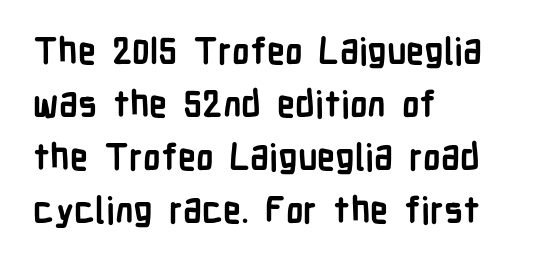
The font family rendered here belongs to the sans-serif group. Italic: no, the glyphs are upright roman. Each line starts at the same left margin while the right side varies. Here the designer chose a conventional face with non-uniform glyph widths. The typesetting leans heavy: a genuine bold.
